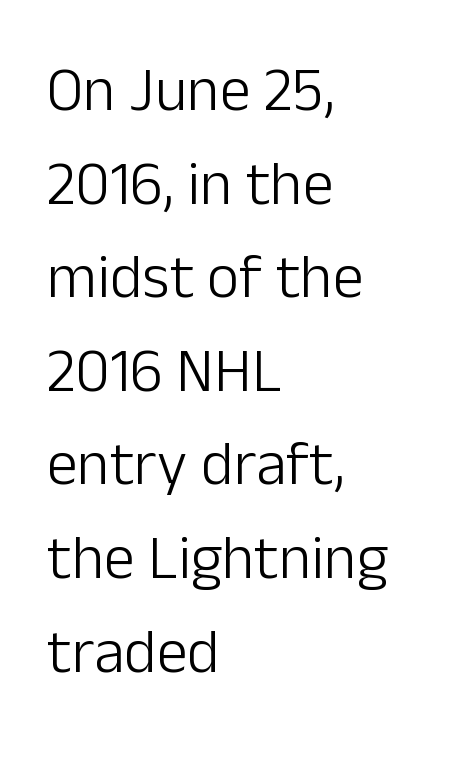
{"serif": "no", "italic": "no", "bold": "no", "weight": "light", "width": "normal", "stroke_contrast": "low", "x_height": "medium", "monospaced": "no", "underline": "no", "align": "left", "line_spacing": "normal", "line_spacing_ratio": 1.51, "letter_spacing": "normal", "letter_spacing_em": 0.0, "glyph_px": 62}
